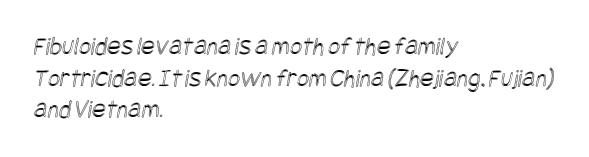
The image shows 26 px text type; set left-aligned, line spacing 1.22x, normal letter spacing, not underlined.
